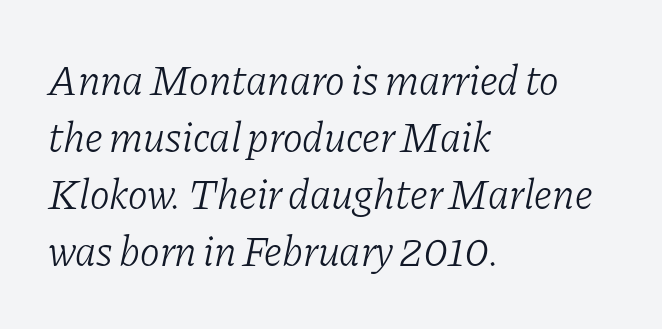
Q: Is the text bold? A: No.
Q: Is the text italic (slanted)? A: Yes, it leans right by about 11 degrees.
Q: Is the typeface a serif or a sans-serif typeface? A: Serif.
Q: Is the text underlined? A: No.
Q: How is the paragraph aligned? A: Left-aligned.
Q: Is the spacing between letters normal or unusually wide? A: Normal.
Q: Is the spacing between lines tight, normal or loose? A: Normal.
Q: Width (condensed, normal, or wide)? A: Normal.
Q: Stroke contrast? A: Low.
Q: x-height? A: Medium.
Q: Monospaced? A: No.
